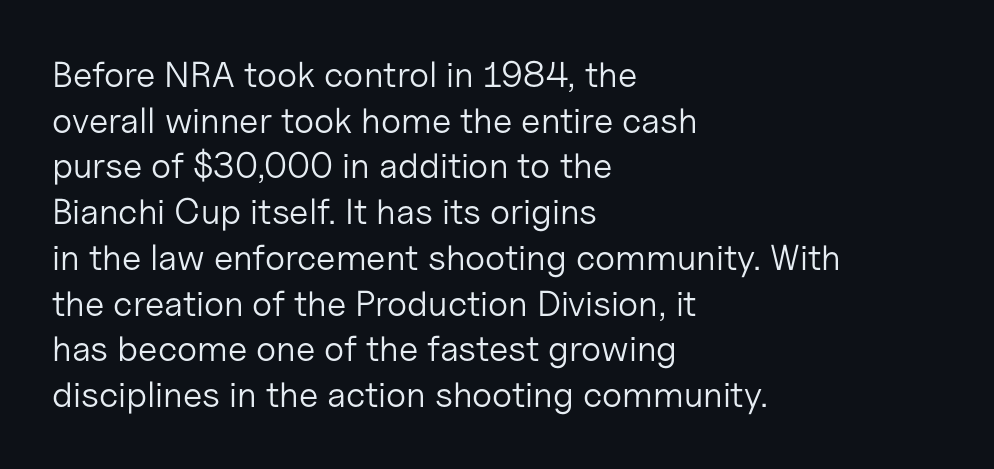
The image shows 36 px light sans-serif type, upright; set left-aligned, normal line spacing (1.27x), normal letter spacing, not underlined; low stroke contrast and a medium x-height.
